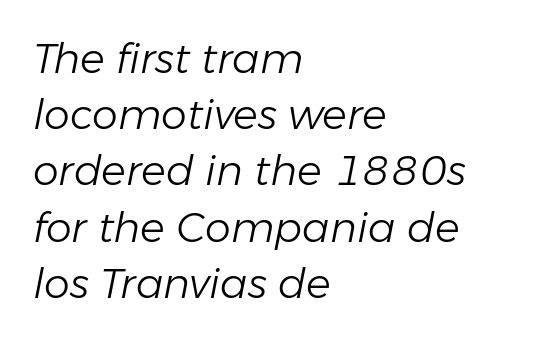
The image shows 41 px light type, italic (leaning right); set left-aligned, normal line spacing (1.37x), normal letter spacing, not underlined; low stroke contrast and a medium x-height.
